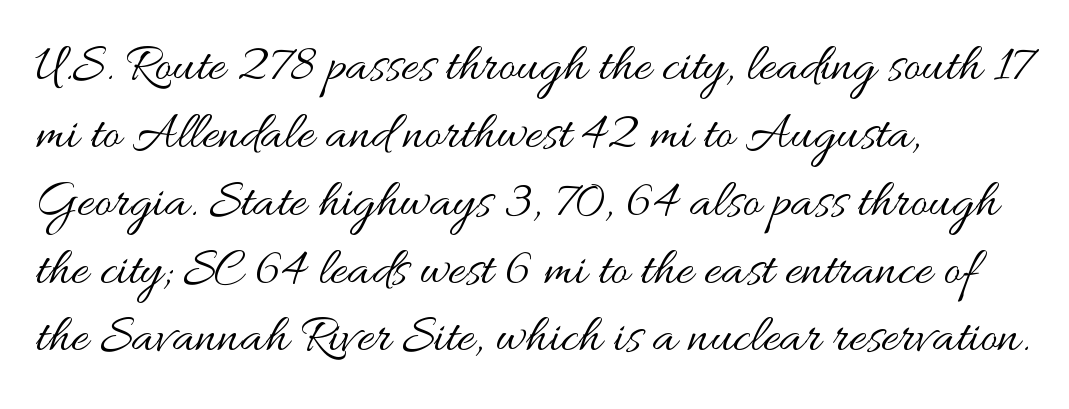
Q: Is the text bold? A: No.
Q: Is the text italic (slanted)? A: Yes.
Q: Is the text underlined? A: No.
Q: How is the paragraph aligned? A: Left-aligned.
Q: Is the spacing between letters normal or unusually wide? A: Normal.
Q: Is the spacing between lines tight, normal or loose? A: Normal.
Q: Width (condensed, normal, or wide)? A: Wide.
Q: Stroke contrast? A: Medium.
Q: x-height? A: Small.
Q: Monospaced? A: No.
